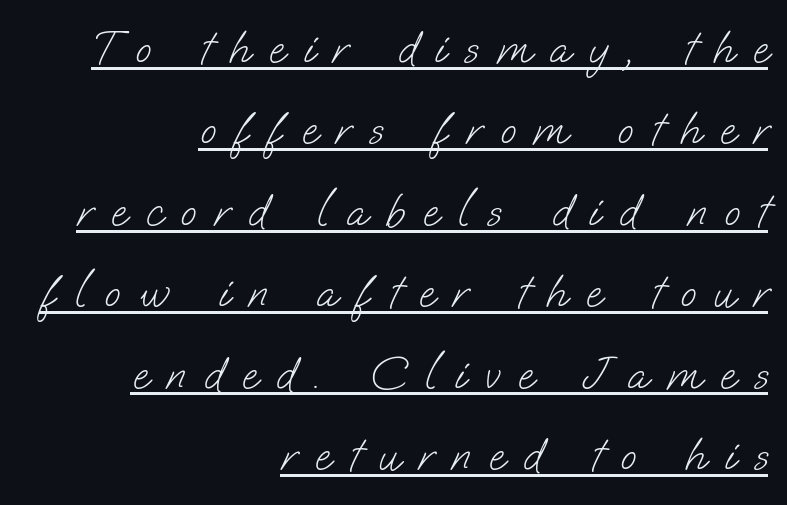
{"serif": "no", "bold": "no", "weight": "light", "width": "normal", "stroke_contrast": "low", "x_height": "small", "monospaced": "no", "underline": "yes", "align": "right", "line_spacing_ratio": 1.77, "letter_spacing": "wide", "letter_spacing_em": 0.4, "glyph_px": 46}
